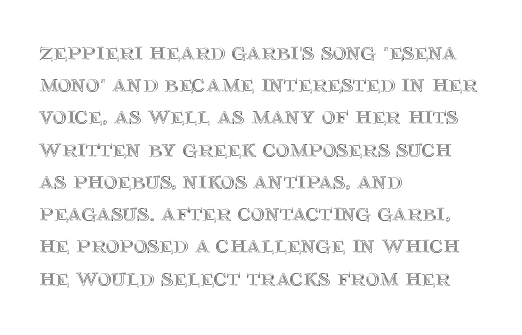
Q: Is the text italic (slanted)? A: No, it is upright.
Q: Is the text underlined? A: No.
Q: How is the paragraph aligned? A: Left-aligned.
Q: Is the spacing between letters normal or unusually wide? A: Normal.
